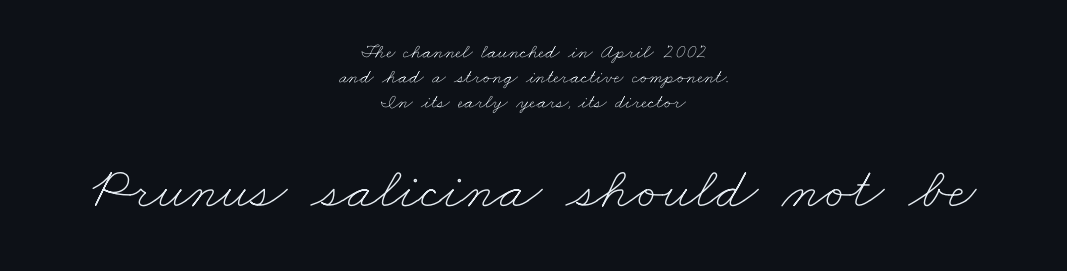
Q: Is the text bold? A: No.
Q: Is the text underlined? A: No.
Q: How is the paragraph aligned? A: Centered.
Q: Is the spacing between letters normal or unusually wide? A: Normal.
Q: Is the spacing between lines tight, normal or loose? A: Normal.
Q: Which block of text is set in a larger size, the first (top) or the second (bottom)? A: The second (bottom) one.
Q: Width (condensed, normal, or wide)? A: Wide.
Q: Stroke contrast? A: Low.
Q: x-height? A: Small.
Q: Monospaced? A: No.
